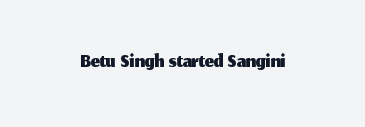
Tall strokes in this sample are plumb rather than angled. Does the type have serifs? No, each stem ends abruptly. Nobody drew a line under any word here. Note the varied advance widths — an 'i' is clearly narrower than an 'm'.
